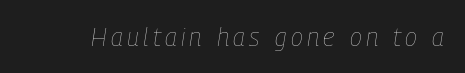
{"italic": "yes", "lean": "right", "slant_degrees": 9, "bold": "no", "underline": "no", "glyph_px": 25}
